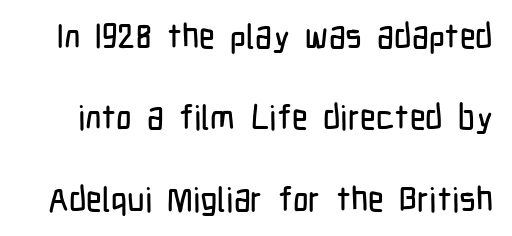
{"serif": "no", "italic": "no", "width": "condensed", "stroke_contrast": "low", "x_height": "medium", "monospaced": "no", "underline": "no", "line_spacing": "loose", "line_spacing_ratio": 2.39, "letter_spacing": "normal", "letter_spacing_em": 0.0, "glyph_px": 34}
